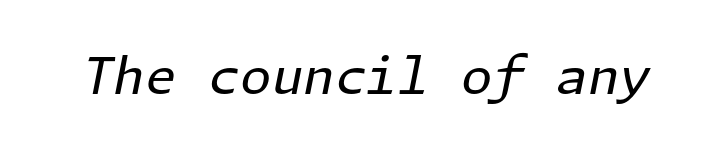
The image shows 51 px regular-weight type, italic (leaning right); set normal letter spacing, not underlined; low stroke contrast and a medium x-height.
